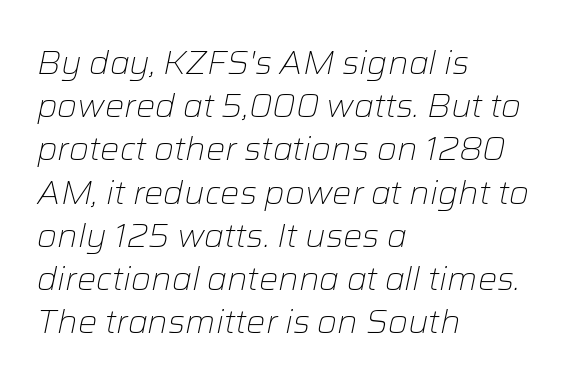
Q: Is the text bold? A: No.
Q: Is the text italic (slanted)? A: Yes, it leans right by about 12 degrees.
Q: Is the text underlined? A: No.
Q: How is the paragraph aligned? A: Left-aligned.
Q: Is the spacing between letters normal or unusually wide? A: Normal.
Q: Is the spacing between lines tight, normal or loose? A: Normal.
Q: Width (condensed, normal, or wide)? A: Normal.
Q: Stroke contrast? A: Low.
Q: x-height? A: Medium.
Q: Monospaced? A: No.
